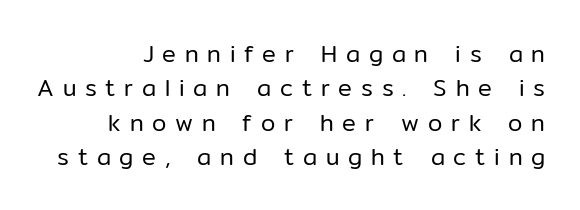
The image shows 23 px text type, upright; set right-aligned, normal line spacing (1.49x), unusually wide letter spacing (+0.38 em), not underlined.
